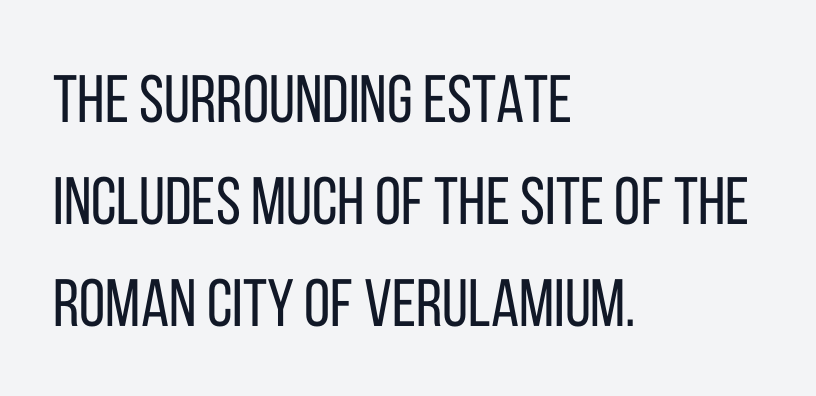
{"serif": "no", "italic": "no", "bold": "no", "weight": "regular", "width": "condensed", "stroke_contrast": "low", "x_height": "large", "monospaced": "no", "underline": "no", "align": "left", "line_spacing": "normal", "line_spacing_ratio": 1.52, "letter_spacing": "normal", "letter_spacing_em": 0.0, "glyph_px": 67}
